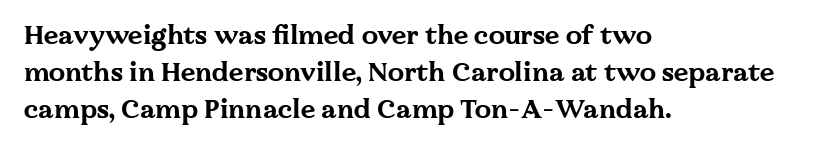
{"italic": "no", "bold": "yes", "underline": "no", "align": "left", "line_spacing": "normal", "line_spacing_ratio": 1.43, "letter_spacing": "normal", "letter_spacing_em": 0.0, "glyph_px": 26}
